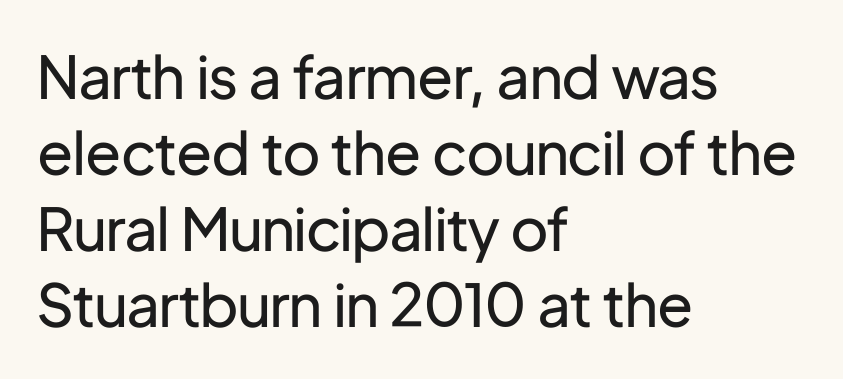
Characters remain perfectly vertical along every line. Default kerning and tracking; the words read as compact shapes. Character widths vary here, with narrow letters taking less room than wide ones. These lines stack with their left ends in a neat column. Regular leading. The weight would be labelled regular, book, light, or lighter still.
